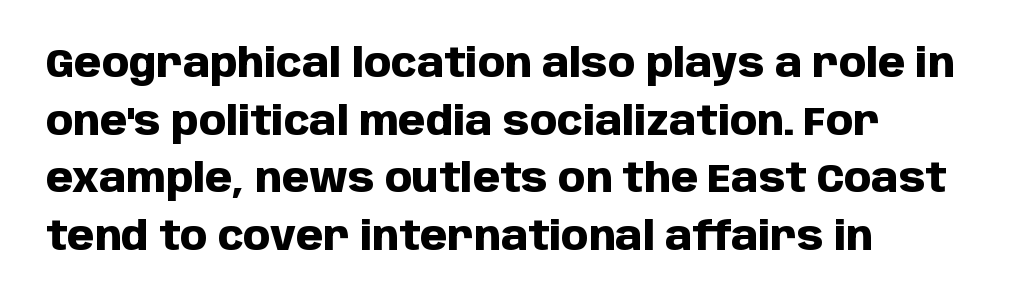
{"serif": "no", "italic": "no", "bold": "yes", "weight": "heavy", "width": "normal", "stroke_contrast": "low", "x_height": "large", "monospaced": "no", "underline": "no", "align": "left", "line_spacing": "normal", "line_spacing_ratio": 1.48, "letter_spacing": "normal", "letter_spacing_em": 0.0, "glyph_px": 39}
